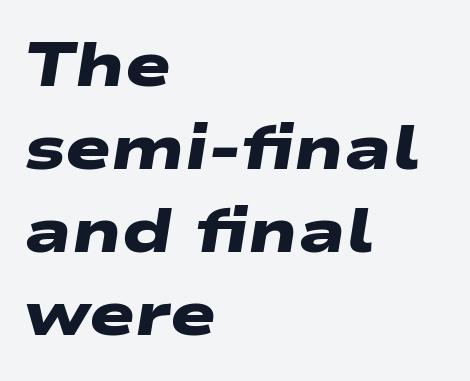
Q: Is the text bold? A: Yes.
Q: Is the typeface a serif or a sans-serif typeface? A: Sans-serif.
Q: Is the text underlined? A: No.
Q: How is the paragraph aligned? A: Left-aligned.
Q: Is the spacing between letters normal or unusually wide? A: Normal.
Q: Is the spacing between lines tight, normal or loose? A: Normal.
Q: Width (condensed, normal, or wide)? A: Wide.
Q: Stroke contrast? A: Low.
Q: x-height? A: Medium.
Q: Monospaced? A: No.
